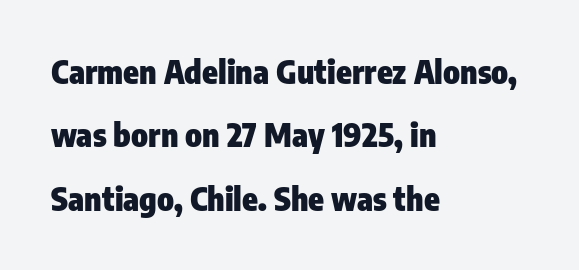
{"serif": "no", "italic": "no", "bold": "yes", "weight": "heavy", "width": "condensed", "stroke_contrast": "low", "x_height": "medium", "monospaced": "no", "underline": "no", "align": "left", "line_spacing": "loose", "line_spacing_ratio": 1.98, "letter_spacing": "normal", "letter_spacing_em": 0.0, "glyph_px": 32}
